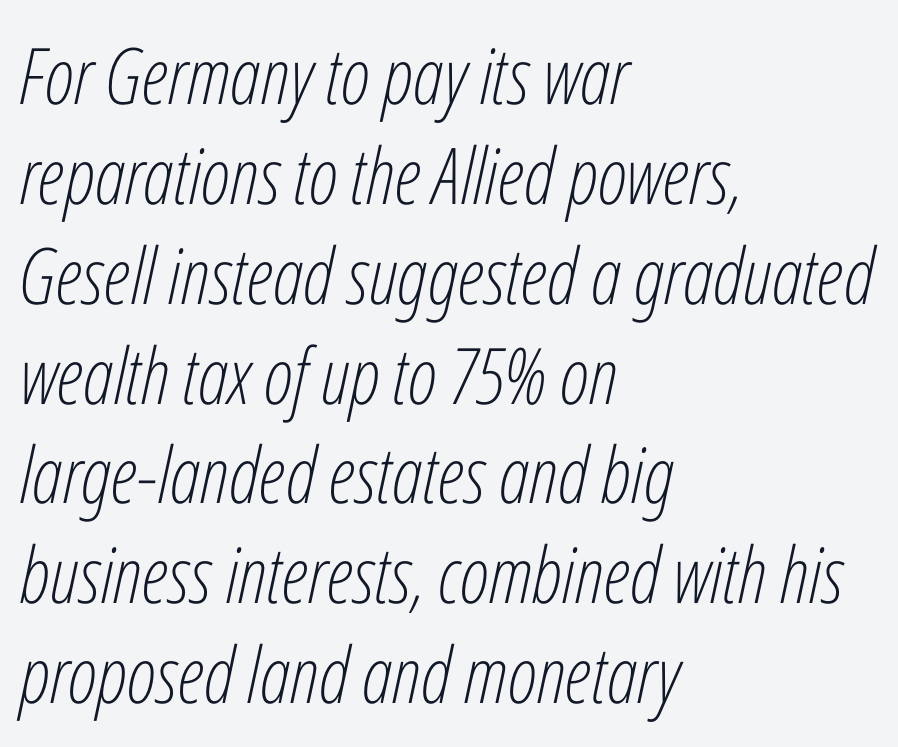
Q: Is the text bold? A: No.
Q: Is the text italic (slanted)? A: Yes, it leans right by about 12 degrees.
Q: Is the text underlined? A: No.
Q: How is the paragraph aligned? A: Left-aligned.
Q: Is the spacing between letters normal or unusually wide? A: Normal.
Q: Is the spacing between lines tight, normal or loose? A: Normal.
Q: Width (condensed, normal, or wide)? A: Condensed.
Q: Stroke contrast? A: Low.
Q: x-height? A: Medium.
Q: Monospaced? A: No.
